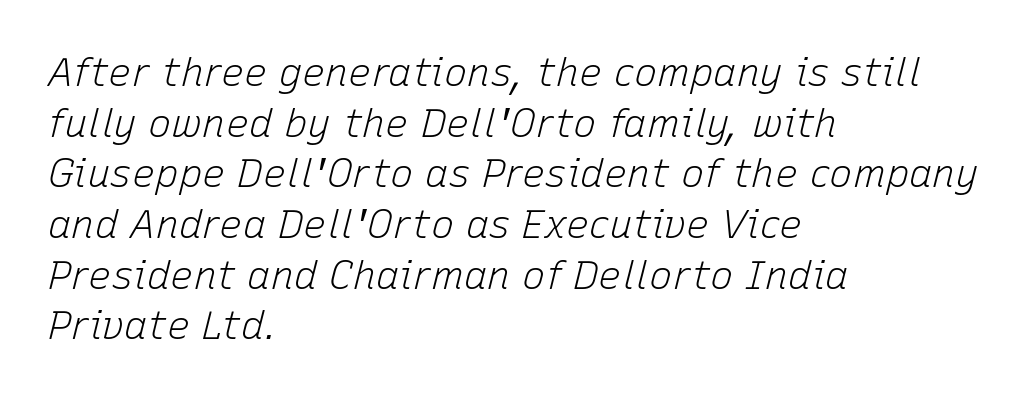
The paragraph shown leans on its left margin. You could not count columns in this text — the font is proportionally spaced. Stems and bowls with no extra thickness — not bold. Designer's note — italics engaged.
